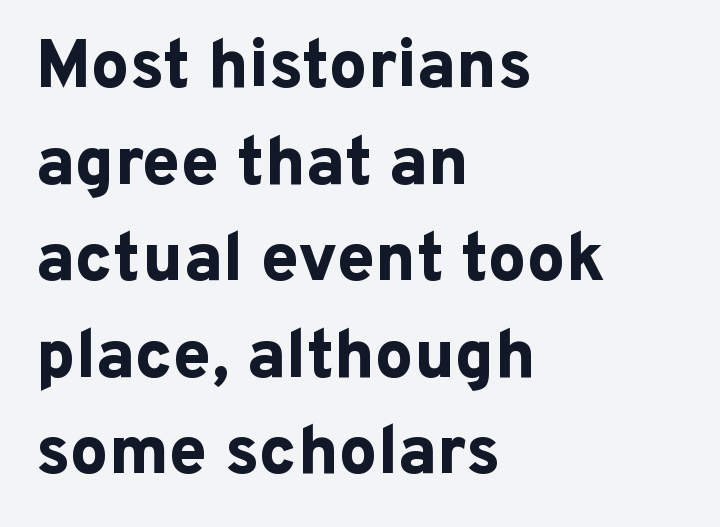
The image shows 68 px bold sans-serif type, upright; set left-aligned, normal line spacing (1.42x), normal letter spacing, not underlined; low stroke contrast and a medium x-height.
